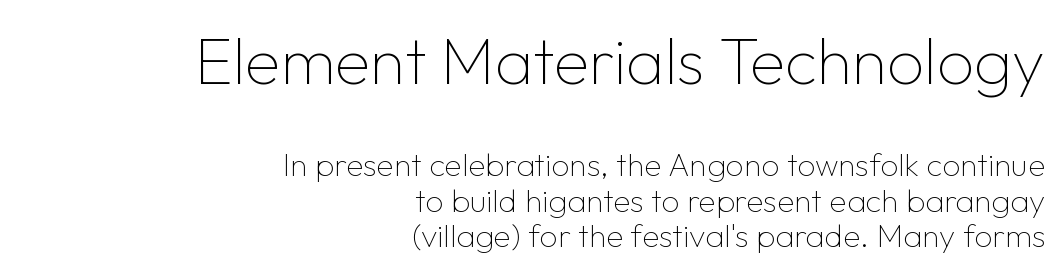
Each row of text sits above clean, open space. Stroke terminals: plain, sans-serif. Is the lower block the larger one? No — the upper block carries the bigger type. Each stroke keeps to a modest, everyday thickness or less.
